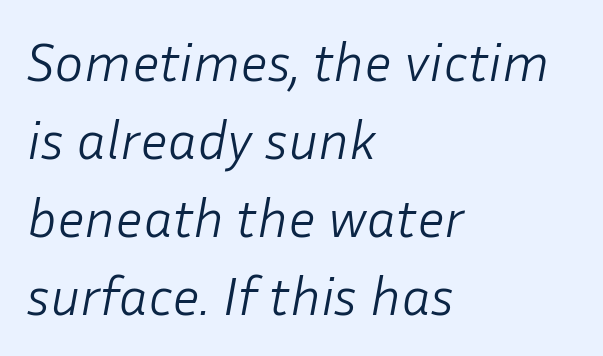
{"italic": "yes", "lean": "right", "slant_degrees": 10, "bold": "no", "weight": "light", "width": "normal", "stroke_contrast": "low", "x_height": "medium", "monospaced": "no", "underline": "no", "align": "left", "line_spacing": "normal", "line_spacing_ratio": 1.42, "letter_spacing": "normal", "letter_spacing_em": 0.0, "glyph_px": 55}
